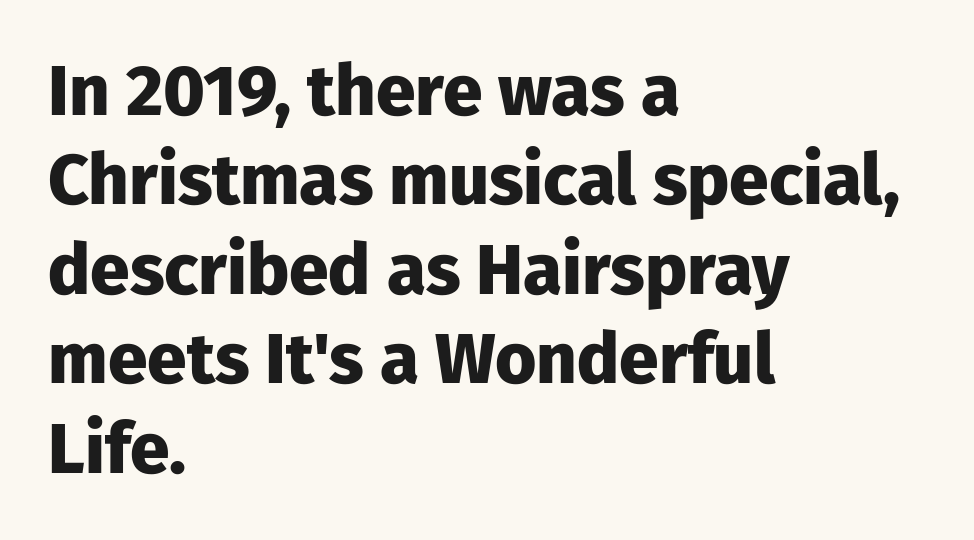
Q: Is the text bold? A: Yes.
Q: Is the text italic (slanted)? A: No, it is upright.
Q: Is the typeface a serif or a sans-serif typeface? A: Sans-serif.
Q: Is the text underlined? A: No.
Q: How is the paragraph aligned? A: Left-aligned.
Q: Is the spacing between letters normal or unusually wide? A: Normal.
Q: Is the spacing between lines tight, normal or loose? A: Normal.
Q: Width (condensed, normal, or wide)? A: Normal.
Q: Stroke contrast? A: Low.
Q: x-height? A: Medium.
Q: Monospaced? A: No.
